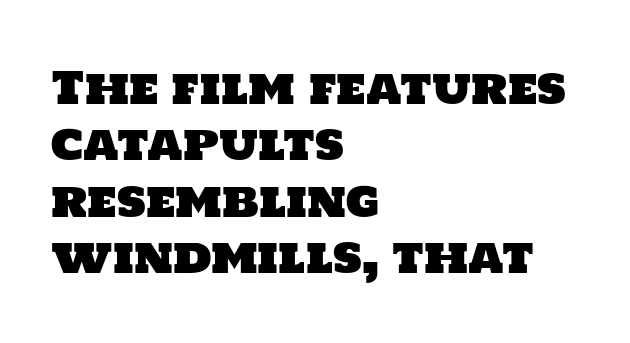
The passage shown is typed in a proportional face where columns would drift. What's the leading like? Ordinary, nothing unusual. All the whitespace from short lines collects on the right. Check the space under the baseline: it is left empty. Note: no serifs on the glyphs. The rendering keeps characters at their native spacing.
